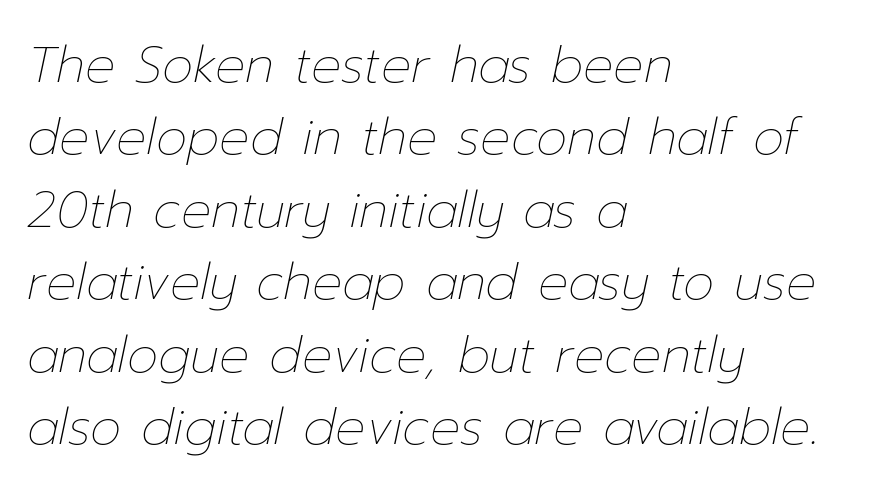
Q: Is the text bold? A: No.
Q: Is the text italic (slanted)? A: Yes, it leans right by about 12 degrees.
Q: Is the text underlined? A: No.
Q: How is the paragraph aligned? A: Left-aligned.
Q: Is the spacing between letters normal or unusually wide? A: Normal.
Q: Is the spacing between lines tight, normal or loose? A: Normal.
Q: Width (condensed, normal, or wide)? A: Normal.
Q: Stroke contrast? A: Low.
Q: x-height? A: Medium.
Q: Monospaced? A: No.
